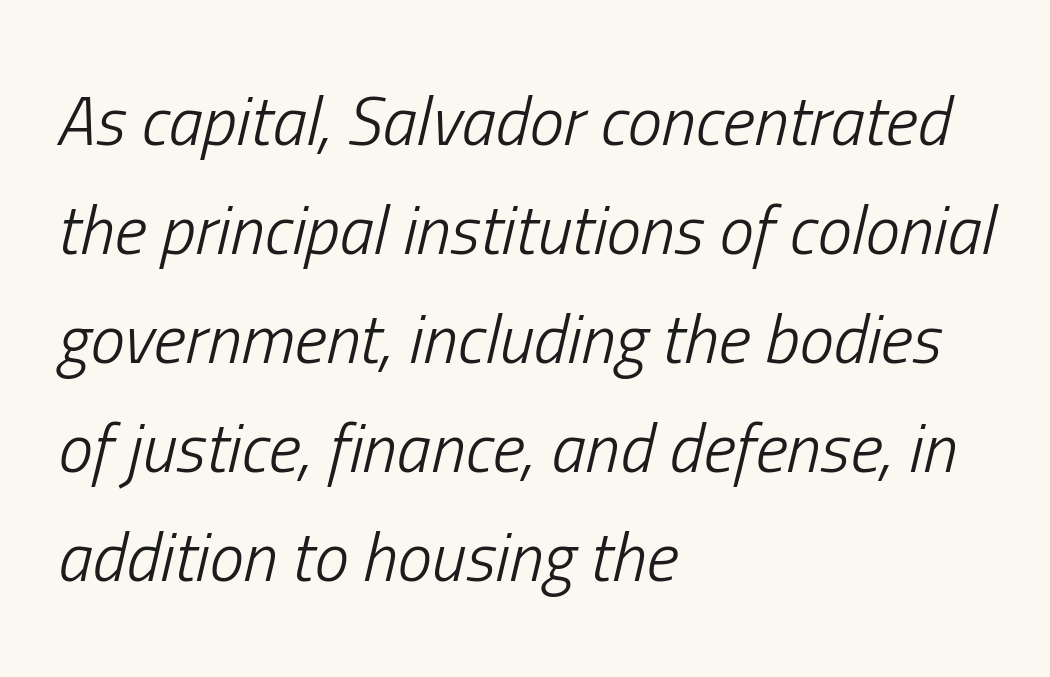
Q: Is the text bold? A: No.
Q: Is the text italic (slanted)? A: Yes, it leans right by about 13 degrees.
Q: Is the text underlined? A: No.
Q: How is the paragraph aligned? A: Left-aligned.
Q: Is the spacing between letters normal or unusually wide? A: Normal.
Q: Is the spacing between lines tight, normal or loose? A: Normal.
Q: Width (condensed, normal, or wide)? A: Condensed.
Q: Stroke contrast? A: Low.
Q: x-height? A: Medium.
Q: Monospaced? A: No.
